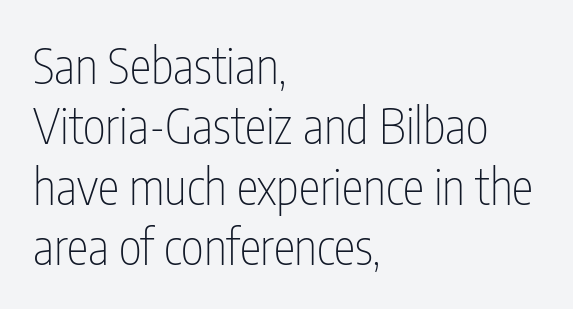
Does the lettering tilt? It doesn't — this is upright. Layout note: lines flush left. Weight: not bold — regular or lighter. Spacing verdict: proportional, widths tailored to each character.
